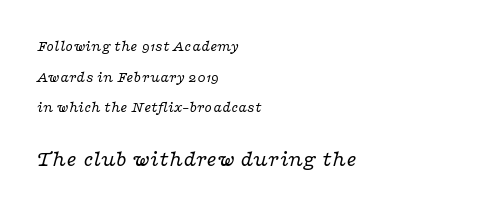
Q: Is the text bold? A: No.
Q: Is the text italic (slanted)? A: Yes, it leans right by about 16 degrees.
Q: Is the text underlined? A: No.
Q: How is the paragraph aligned? A: Left-aligned.
Q: Is the spacing between letters normal or unusually wide? A: Normal.
Q: Is the spacing between lines tight, normal or loose? A: Loose.
Q: Which block of text is set in a larger size, the first (top) or the second (bottom)? A: The second (bottom) one.
